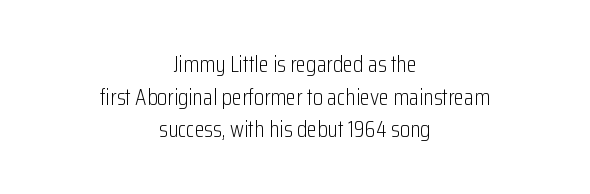
The image shows 23 px text type, upright; set centered, normal line spacing (1.42x), normal letter spacing, not underlined.
